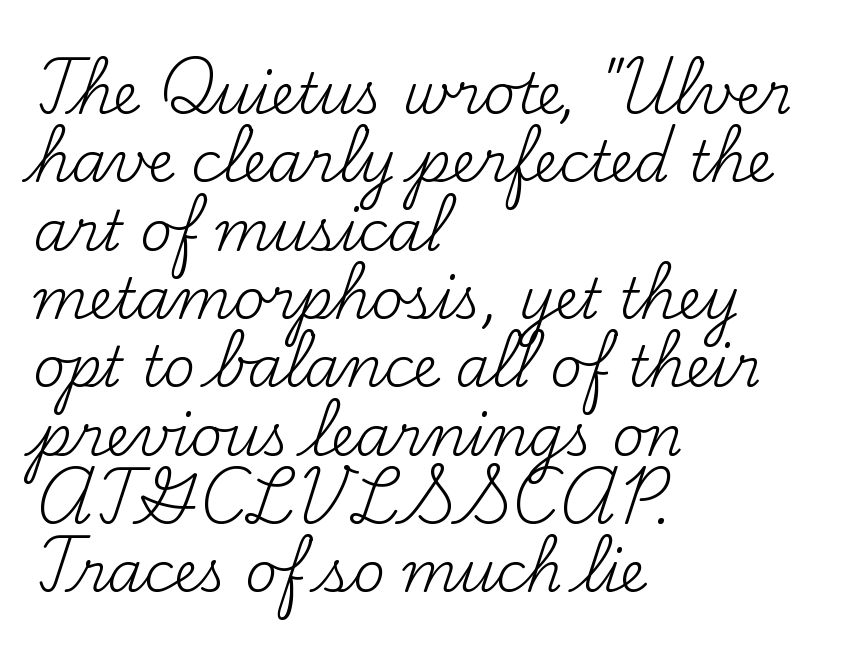
Q: Is the text bold? A: No.
Q: Is the text italic (slanted)? A: Yes.
Q: Is the typeface a serif or a sans-serif typeface? A: Serif.
Q: Is the text underlined? A: No.
Q: How is the paragraph aligned? A: Left-aligned.
Q: Is the spacing between letters normal or unusually wide? A: Normal.
Q: Width (condensed, normal, or wide)? A: Normal.
Q: Stroke contrast? A: Medium.
Q: x-height? A: Small.
Q: Monospaced? A: No.
